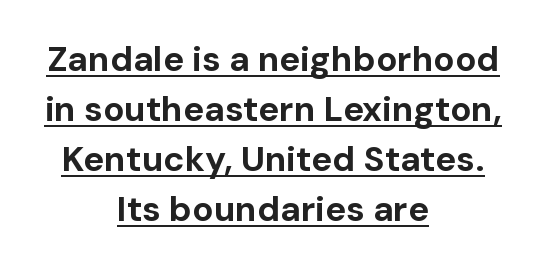
{"serif": "no", "italic": "no", "bold": "yes", "weight": "bold", "width": "normal", "stroke_contrast": "low", "x_height": "medium", "monospaced": "no", "underline": "yes", "align": "center", "line_spacing": "normal", "line_spacing_ratio": 1.43, "letter_spacing": "normal", "letter_spacing_em": 0.0, "glyph_px": 35}
